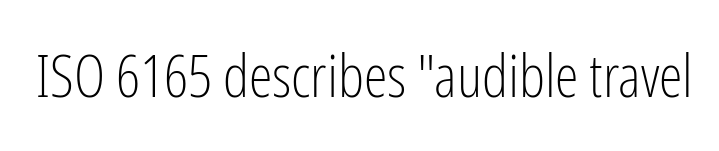
No chunkiness to these letters — they're not bold. Think of a printed novel: that variable character pitch is what you see here. Style check: upright. The letterforms sit shoulder to shoulder at normal distance. Examine the stroke ends and you'll find no serifs.
